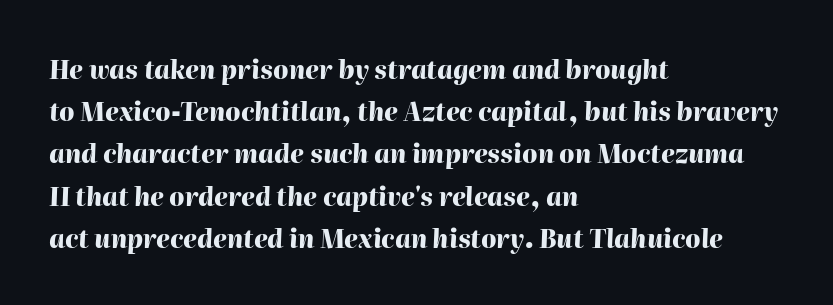
Letters rest on an invisible, unmarked baseline. There is no visible air inserted between adjacent glyphs. Typesetter's note: full bold, strokes at maximum text heaviness. The typography opts for an oblique posture over an upright one. Typeset ragged right — the left edge is the straight one.
